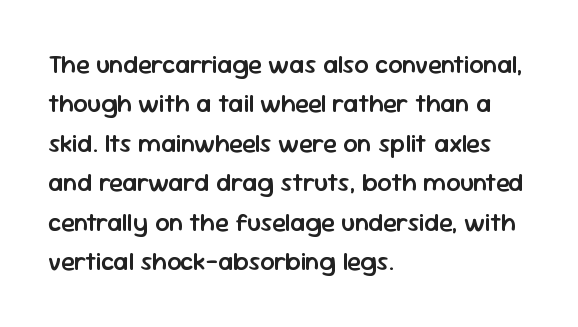
Underlining? Definitely not there. This sample uses plain, unmodified letter spacing. Is there any slant? The stems are plumb. A classic flush-left, rag-right setting is used for this passage.
